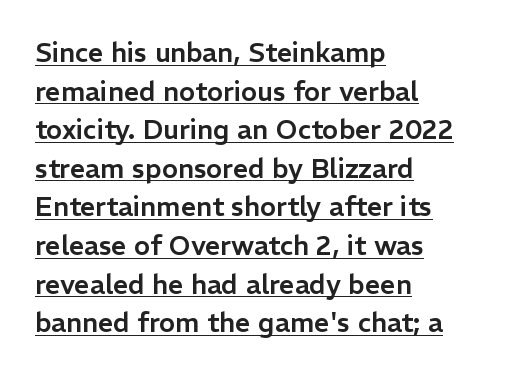
Does the lettering tilt? It doesn't — this is upright. The glyphs are accompanied by a horizontal stroke just below them. This sample is left-justified, so line endings fall wherever the words run out. Vertically, the passage feels balanced, rows spaced as you'd expect. There is no visible air inserted between adjacent glyphs.
